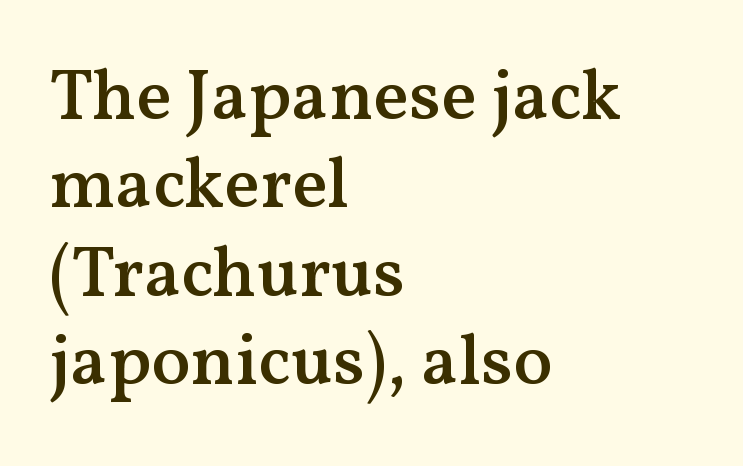
The image shows 73 px semibold serif type, upright; set left-aligned, line spacing 1.21x, normal letter spacing, not underlined; medium stroke contrast and a medium x-height.
